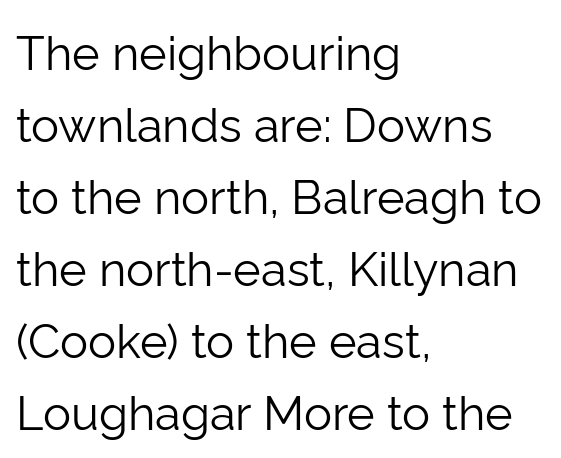
The image shows 47 px light sans-serif type, upright; set left-aligned, normal line spacing (1.53x), normal letter spacing, not underlined; low stroke contrast and a medium x-height.
